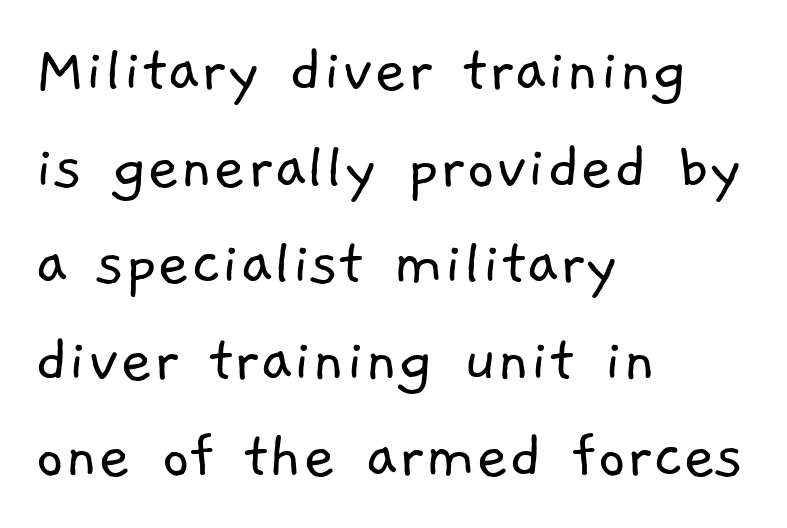
Note: no serifs on the glyphs. Check under the words: just untouched page. No letter is thick-stroked: the sample isn't bold. A typesetter would call this proportional, since set widths differ per character. Notice how descenders clear the ascenders below comfortably — that's standard leading. Line beginnings align vertically; line endings do not.
